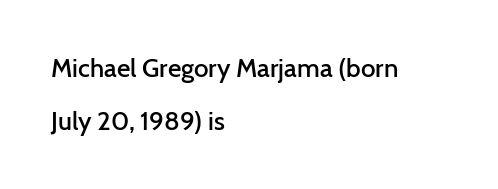
{"italic": "no", "bold": "semi", "underline": "no", "align": "left", "line_spacing": "loose", "line_spacing_ratio": 2.05, "letter_spacing": "normal", "letter_spacing_em": 0.0, "glyph_px": 26}
